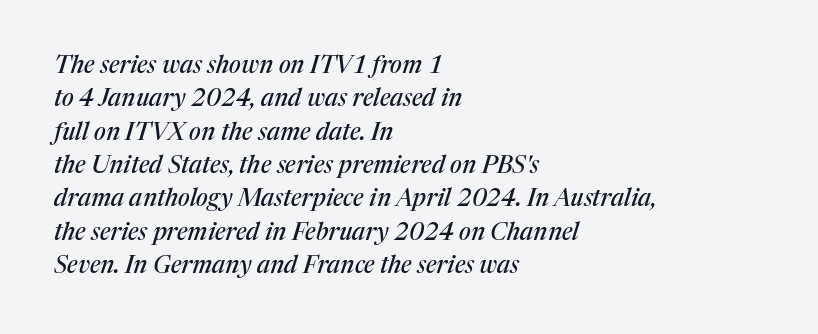
These lines stack with their left ends in a neat column. Each row of text sits above clean, open space. The whole block is typeset with a tilt. Letter spacing: default. Baseline-to-baseline distance is the conventional proportion of letter height.
